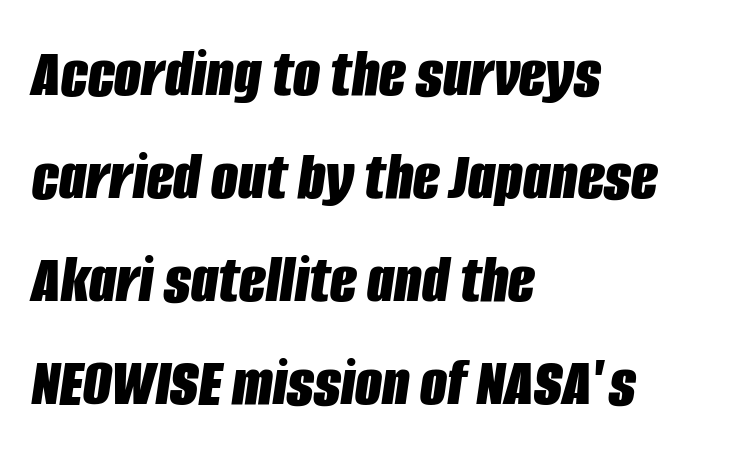
Q: Is the text bold? A: Yes.
Q: Is the text italic (slanted)? A: Yes, it leans right by about 8 degrees.
Q: Is the text underlined? A: No.
Q: How is the paragraph aligned? A: Left-aligned.
Q: Is the spacing between letters normal or unusually wide? A: Normal.
Q: Is the spacing between lines tight, normal or loose? A: Normal.
Q: Width (condensed, normal, or wide)? A: Condensed.
Q: Stroke contrast? A: Low.
Q: x-height? A: Large.
Q: Monospaced? A: No.
